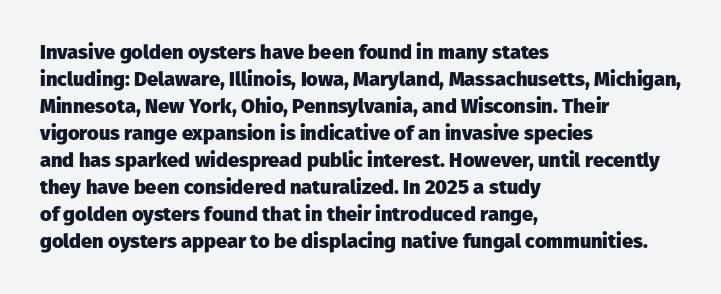
Q: Is the text bold? A: Yes.
Q: Is the text italic (slanted)? A: No, it is upright.
Q: Is the text underlined? A: No.
Q: How is the paragraph aligned? A: Left-aligned.
Q: Is the spacing between letters normal or unusually wide? A: Normal.
Q: Is the spacing between lines tight, normal or loose? A: Normal.
